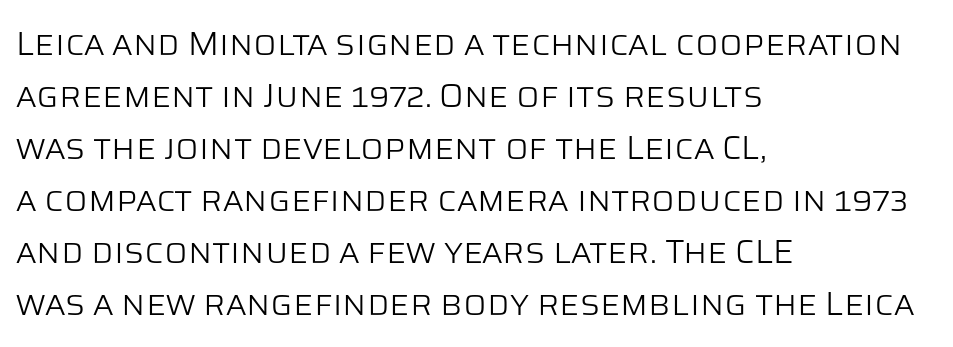
Q: Is the text bold? A: No.
Q: Is the text italic (slanted)? A: No, it is upright.
Q: Is the typeface a serif or a sans-serif typeface? A: Sans-serif.
Q: Is the text underlined? A: No.
Q: How is the paragraph aligned? A: Left-aligned.
Q: Is the spacing between letters normal or unusually wide? A: Normal.
Q: Is the spacing between lines tight, normal or loose? A: Normal.
Q: Width (condensed, normal, or wide)? A: Normal.
Q: Stroke contrast? A: Low.
Q: x-height? A: Large.
Q: Monospaced? A: No.
